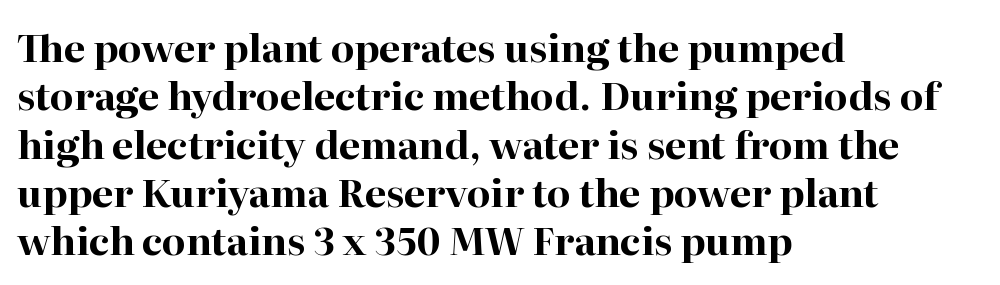
Q: Is the text bold? A: Yes.
Q: Is the text italic (slanted)? A: No, it is upright.
Q: Is the typeface a serif or a sans-serif typeface? A: Serif.
Q: Is the text underlined? A: No.
Q: How is the paragraph aligned? A: Left-aligned.
Q: Is the spacing between letters normal or unusually wide? A: Normal.
Q: Is the spacing between lines tight, normal or loose? A: Normal.
Q: Width (condensed, normal, or wide)? A: Normal.
Q: Stroke contrast? A: High.
Q: x-height? A: Medium.
Q: Monospaced? A: No.
